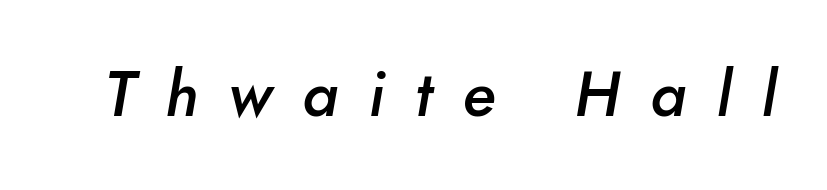
An italicized treatment has been applied to the whole sample. Words appear elongated and porous because spacing is wide. Looks like regular typesetting: each glyph gets only the width it needs. Just letters on the line, the space beneath them empty. Does the weight exceed regular? Yes, but only to semibold.
